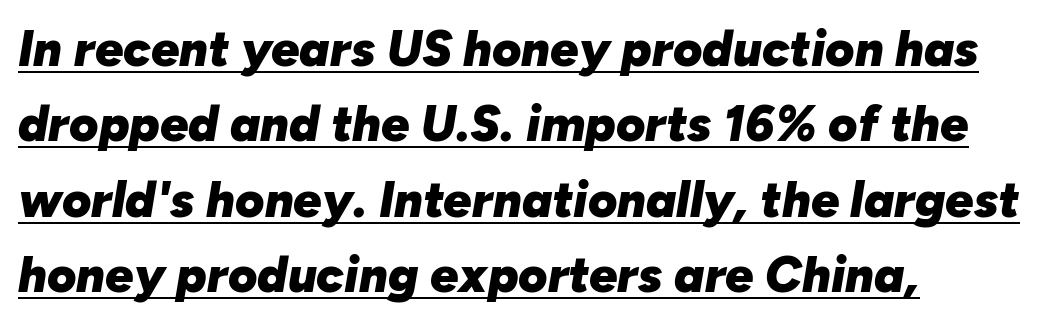
The image shows 50 px heavy type, italic (leaning right); set left-aligned, normal line spacing (1.51x), normal letter spacing, underlined; low stroke contrast and a medium x-height.
